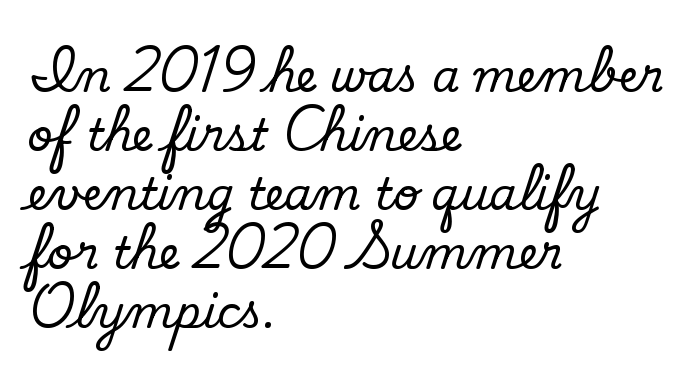
{"serif": "no", "bold": "no", "weight": "regular", "width": "normal", "stroke_contrast": "low", "x_height": "small", "monospaced": "no", "underline": "no", "align": "left", "line_spacing": "normal", "line_spacing_ratio": 1.34, "letter_spacing": "normal", "letter_spacing_em": 0.0, "glyph_px": 44}
